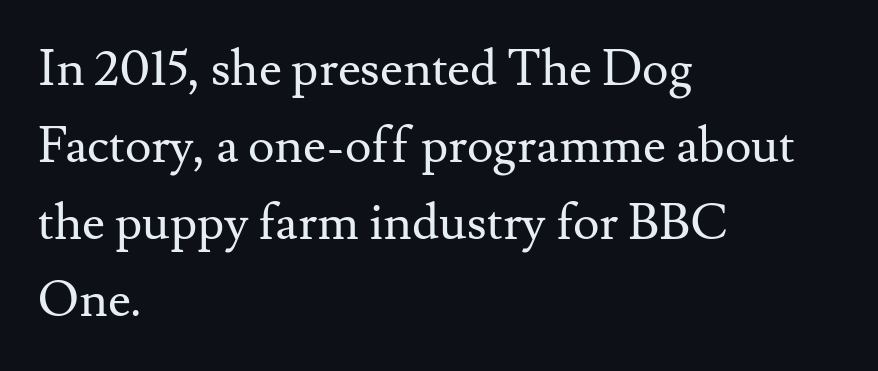
Type without underlining. Think of a printed novel: that variable character pitch is what you see here. Quick note: interline space is typical. The lines in this sample share a left origin and differ only in where they stop. The rendering keeps characters at their native spacing. Type style note: has serifs.
